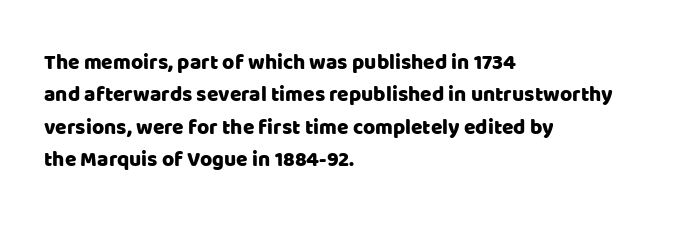
Glyph-to-glyph distance matches everyday printed text. Upright lettering throughout. Notice how descenders clear the ascenders below comfortably — that's standard leading. The strip under each line holds only bare page. Layout note: lines flush left.
